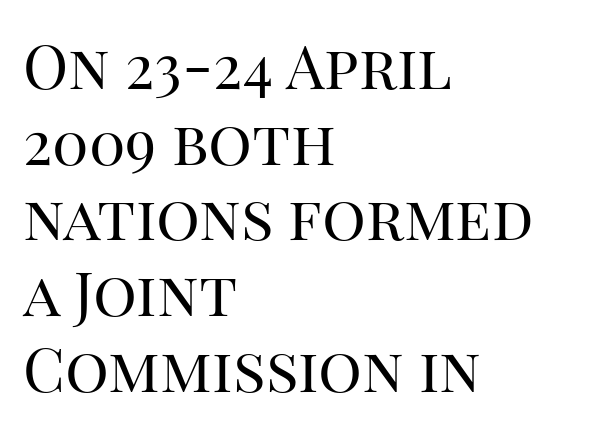
{"serif": "yes", "italic": "no", "bold": "no", "weight": "regular", "width": "normal", "stroke_contrast": "high", "x_height": "large", "monospaced": "no", "underline": "no", "align": "left", "line_spacing_ratio": 1.24, "letter_spacing": "normal", "letter_spacing_em": 0.0, "glyph_px": 61}
